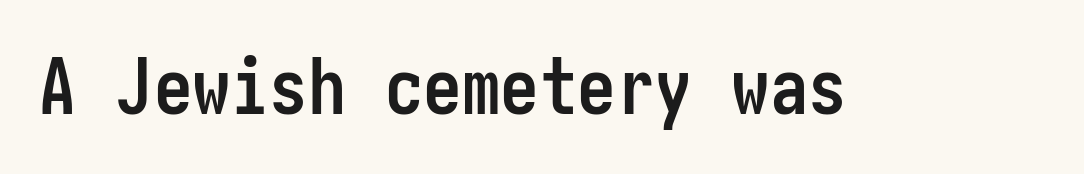
{"serif": "no", "italic": "no", "bold": "yes", "weight": "semibold", "width": "condensed", "stroke_contrast": "low", "x_height": "medium", "underline": "no", "letter_spacing": "normal", "letter_spacing_em": 0.0, "glyph_px": 77}
